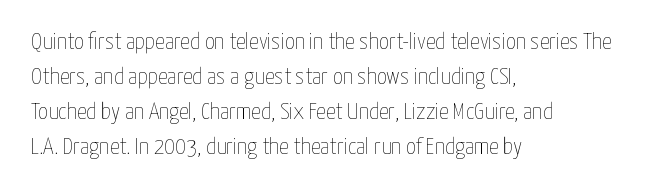
{"italic": "no", "bold": "no", "underline": "no", "align": "left", "line_spacing": "normal", "line_spacing_ratio": 1.46, "letter_spacing": "normal", "letter_spacing_em": 0.0, "glyph_px": 24}
